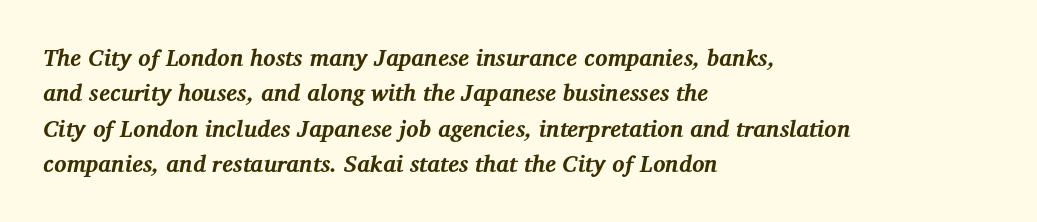
The image shows 23 px bold type, italic (leaning right); set left-aligned, normal line spacing (1.54x), normal letter spacing, not underlined.
